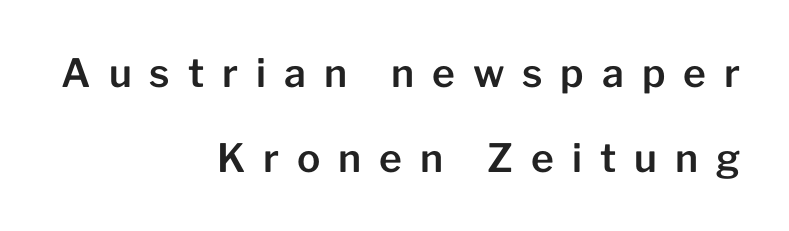
Between one letter and the next there's a generous, obvious gap. One glance says open: line gaps are wider than usual. Each letter keeps its own natural width here, so spacing adapts to shape. The type sits square on the baseline with zero lean. Is this a sans? Yes — the strokes have no serifs.
